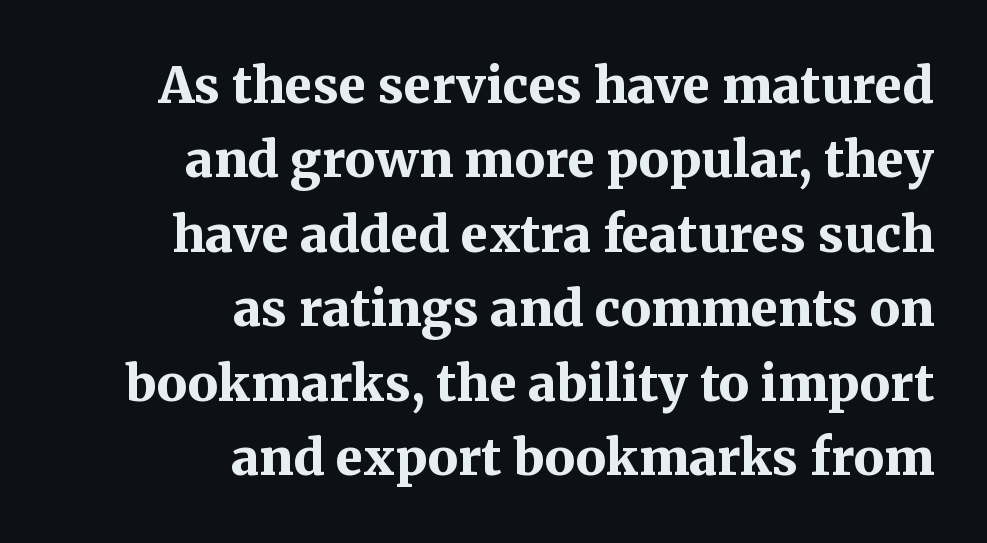
You can tell from the footed stems that serif type was used. Glance below the letters and you will spot only blank space. Notice how the stems are strictly vertical — no italics here. The letters are bold, with thick, heavy strokes.
